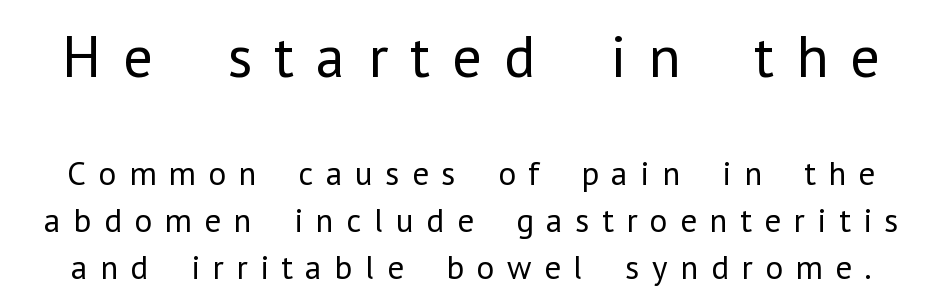
Q: Is the text bold? A: No.
Q: Is the text italic (slanted)? A: No, it is upright.
Q: Is the typeface a serif or a sans-serif typeface? A: Sans-serif.
Q: Is the text underlined? A: No.
Q: Is the spacing between letters normal or unusually wide? A: Unusually wide.
Q: Is the spacing between lines tight, normal or loose? A: Normal.
Q: Which block of text is set in a larger size, the first (top) or the second (bottom)? A: The first (top) one.
Q: Width (condensed, normal, or wide)? A: Normal.
Q: Stroke contrast? A: Low.
Q: x-height? A: Medium.
Q: Monospaced? A: No.
